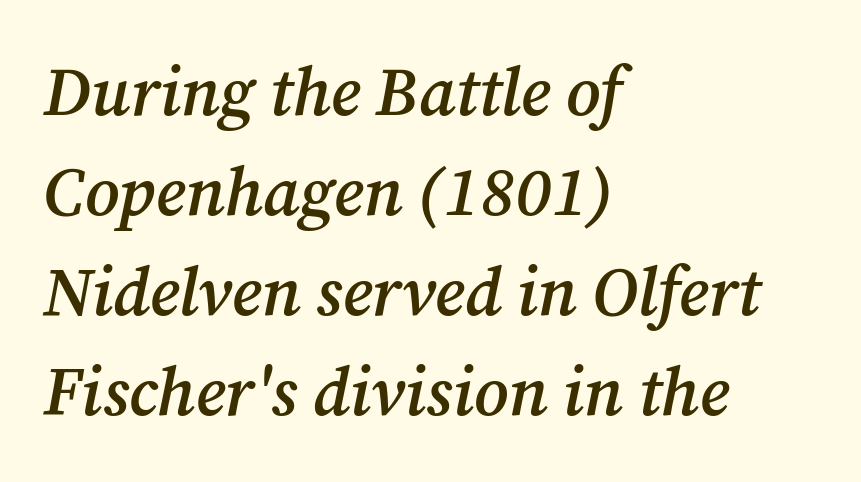
The image shows 68 px semibold serif type, italic (leaning right); set left-aligned, normal line spacing (1.47x), normal letter spacing, not underlined; medium stroke contrast and a medium x-height.
